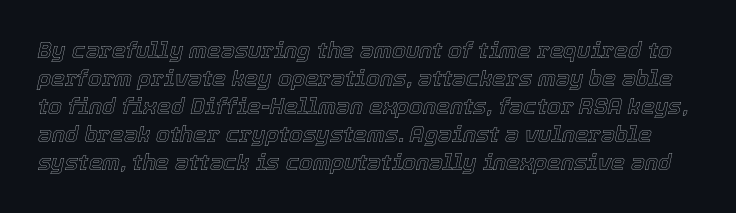
Leading: standard. An italicized treatment has been applied to the whole sample. The space directly below the letters is spotless. There is no visible air inserted between adjacent glyphs.
